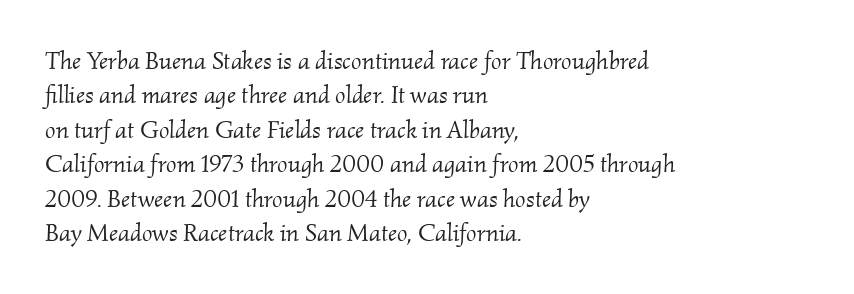
{"italic": "yes", "lean": "right", "slant_degrees": 2, "bold": "no", "underline": "no", "align": "left", "line_spacing": "normal", "line_spacing_ratio": 1.38, "letter_spacing": "normal", "letter_spacing_em": 0.0, "glyph_px": 25}
